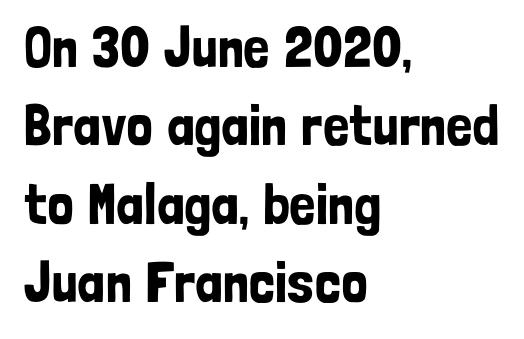
The letters carry no serifs — their stems end cleanly without finishing strokes. Compared with typical body copy, the letter spacing here is the same. What's the leading like? Ordinary, nothing unusual. Proportional: the letters do not fall into vertical columns.
